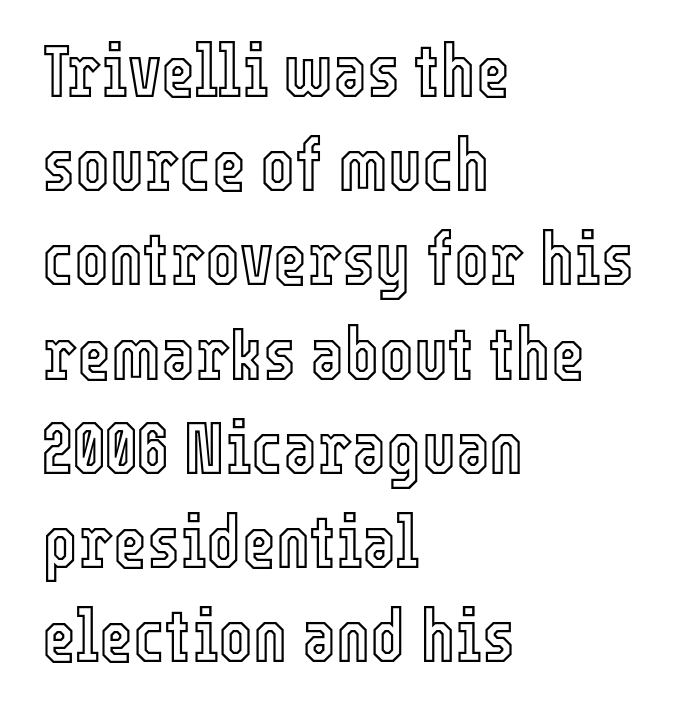
Unlike italic type, these characters show no tilt at all. The line texture is even and compact thanks to regular tracking. The face used here is proportionally spaced, like ordinary book or web type. The passage is arranged the way most books set body copy — flush left. Vertical spacing — default.
